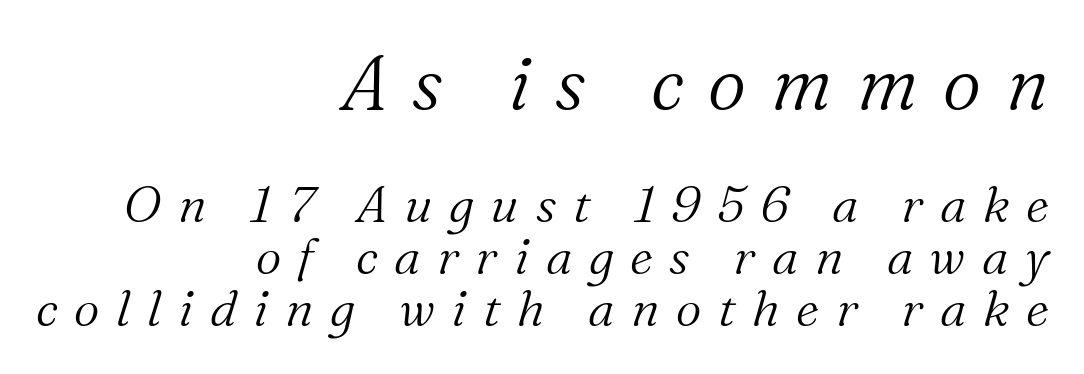
{"serif": "yes", "italic": "yes", "lean": "right", "slant_degrees": 16, "bold": "no", "weight": "light", "width": "normal", "stroke_contrast": "medium", "x_height": "medium", "monospaced": "no", "underline": "no", "align": "right", "line_spacing": "tight", "line_spacing_ratio": 1.04, "letter_spacing": "wide", "letter_spacing_em": 0.33, "larger_block": "first", "size_ratio": 1.5, "glyph_px": 75}
